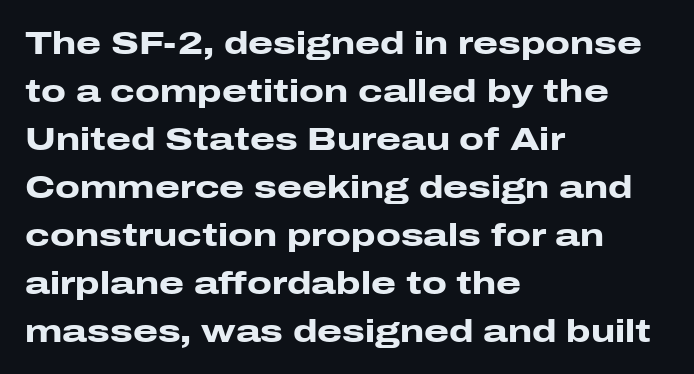
Designer's note — italics off, roman on. Students, observe: this is what conventionally led text looks like. Layout note: lines flush left. The glyphs have the mass of a bold cut. The strip under each line holds only bare page.
